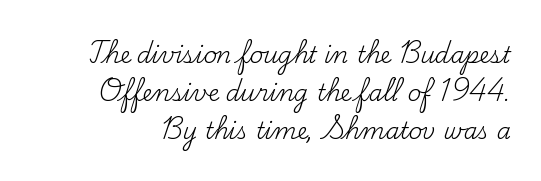
Q: Is the text bold? A: No.
Q: Is the text italic (slanted)? A: Yes.
Q: Is the text underlined? A: No.
Q: Is the spacing between letters normal or unusually wide? A: Normal.
Q: Is the spacing between lines tight, normal or loose? A: Normal.
